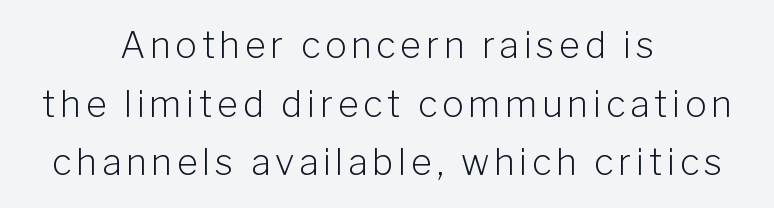
Letterform terminals end flat and unadorned throughout the passage. Nobody drew a line under any word here. Stroke mass is kept to a normal reading level or below. The rag falls on both sides of this text block equally. Notice how the stems are strictly vertical — no italics here. The passage shown is typed in a proportional face where columns would drift.
